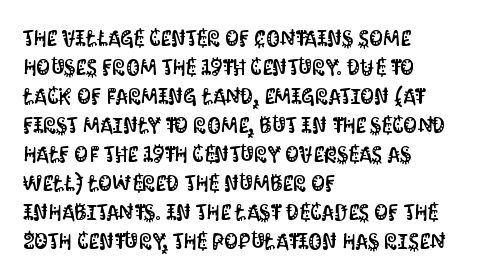
The image shows 22 px text type, upright; set left-aligned, normal line spacing (1.32x), normal letter spacing, not underlined.
